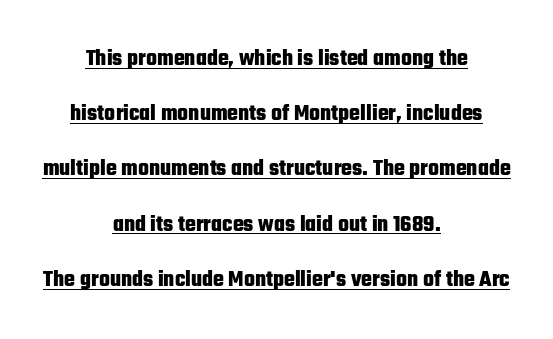
Q: Is the text bold? A: Yes.
Q: Is the text italic (slanted)? A: No, it is upright.
Q: Is the text underlined? A: Yes.
Q: How is the paragraph aligned? A: Centered.
Q: Is the spacing between letters normal or unusually wide? A: Normal.
Q: Is the spacing between lines tight, normal or loose? A: Loose.
